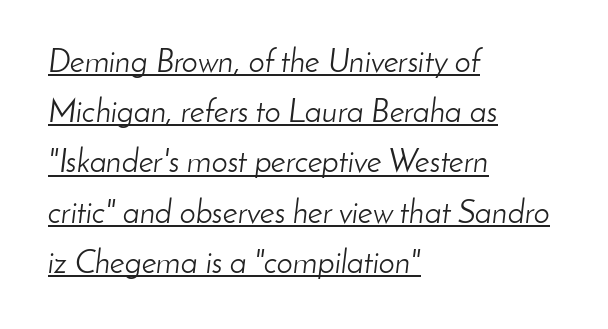
{"italic": "yes", "lean": "right", "slant_degrees": 8, "bold": "no", "weight": "light", "width": "normal", "stroke_contrast": "low", "x_height": "small", "monospaced": "no", "underline": "yes", "align": "left", "line_spacing": "normal", "line_spacing_ratio": 1.57, "letter_spacing": "normal", "letter_spacing_em": 0.0, "glyph_px": 32}
